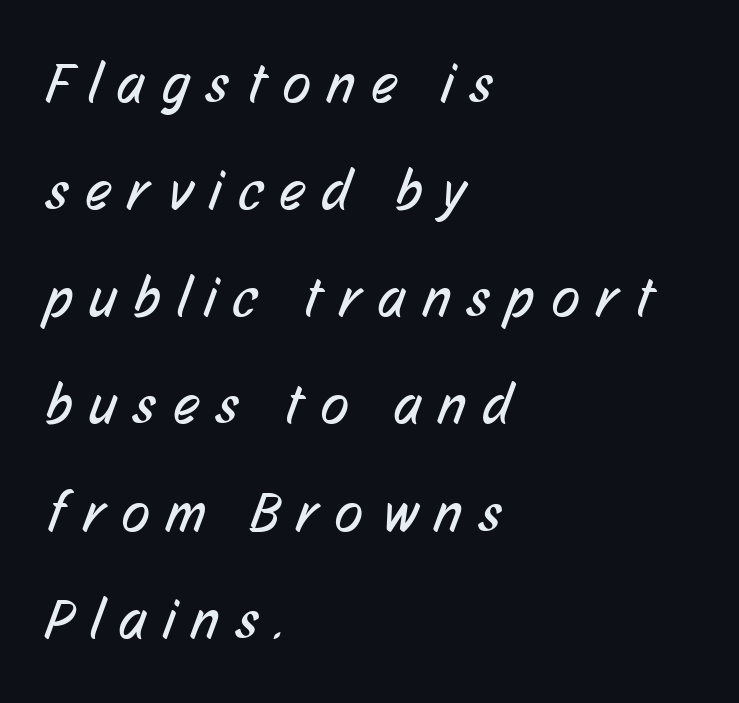
Q: Is the text bold? A: No.
Q: Is the typeface a serif or a sans-serif typeface? A: Sans-serif.
Q: Is the text underlined? A: No.
Q: How is the paragraph aligned? A: Left-aligned.
Q: Is the spacing between letters normal or unusually wide? A: Unusually wide.
Q: Width (condensed, normal, or wide)? A: Condensed.
Q: Stroke contrast? A: Low.
Q: x-height? A: Medium.
Q: Monospaced? A: No.
